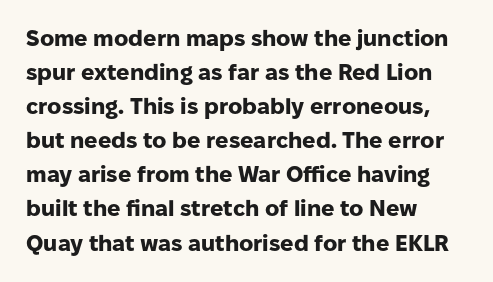
Q: Is the text bold? A: Yes.
Q: Is the text italic (slanted)? A: No, it is upright.
Q: Is the text underlined? A: No.
Q: How is the paragraph aligned? A: Left-aligned.
Q: Is the spacing between letters normal or unusually wide? A: Normal.
Q: Is the spacing between lines tight, normal or loose? A: Normal.
